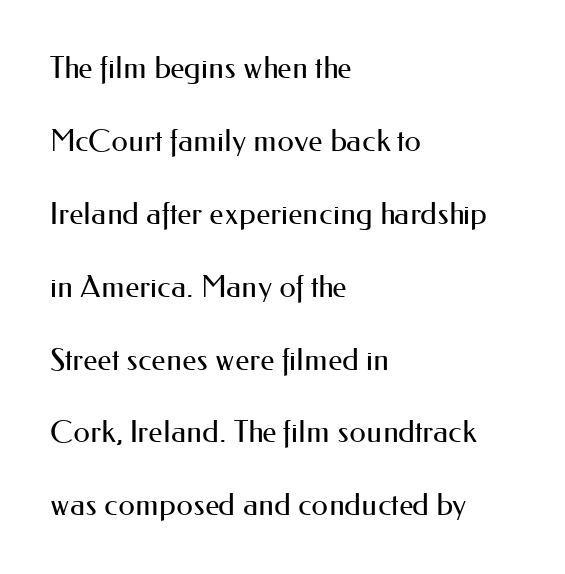
The image shows 30 px regular-weight sans-serif type, upright; set left-aligned, loose line spacing (2.43x), normal letter spacing, not underlined; medium stroke contrast and a small x-height.
